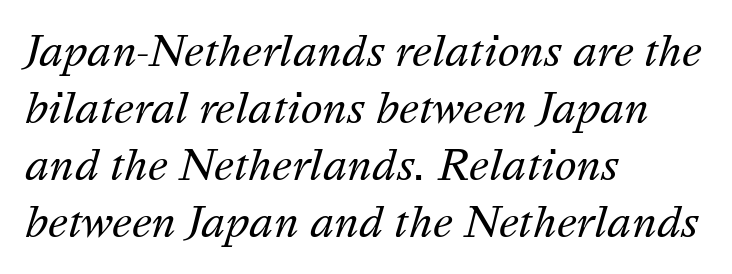
{"italic": "yes", "lean": "right", "slant_degrees": 16, "bold": "no", "weight": "regular", "width": "normal", "stroke_contrast": "medium", "x_height": "medium", "monospaced": "no", "underline": "no", "align": "left", "line_spacing": "normal", "line_spacing_ratio": 1.39, "letter_spacing": "normal", "letter_spacing_em": 0.0, "glyph_px": 41}
